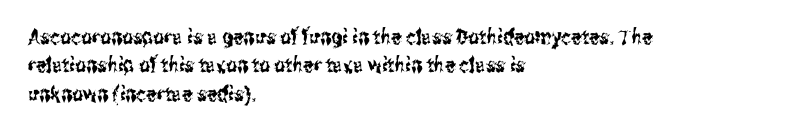
Posture: upright roman. The foot of each line stays bare and open. The passage shown stacks its lines at a standard gap. Alignment: flush left. The horizontal fit of the characters is conventional and even.
